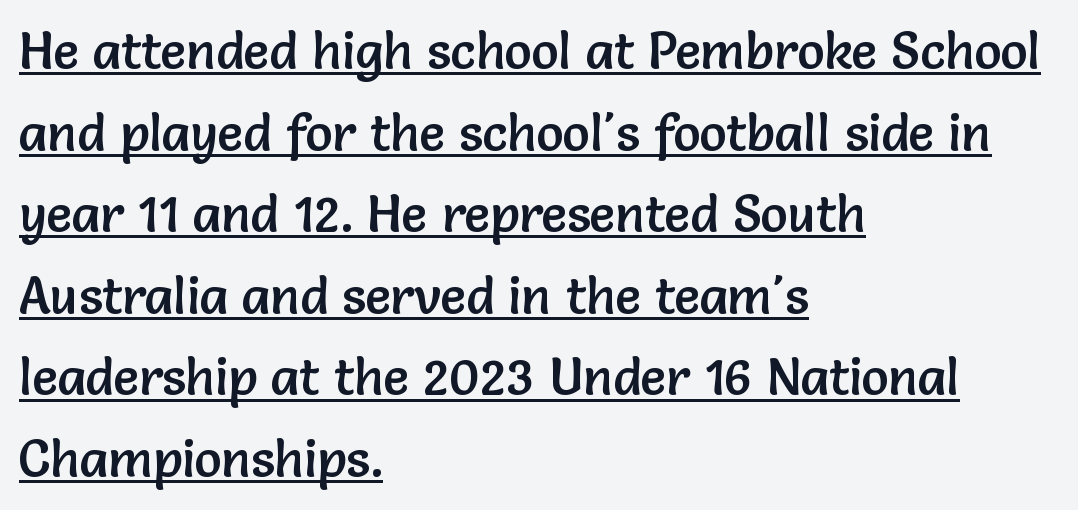
{"serif": "no", "italic": "no", "width": "normal", "stroke_contrast": "low", "x_height": "medium", "monospaced": "no", "underline": "yes", "align": "left", "line_spacing": "normal", "line_spacing_ratio": 1.6, "letter_spacing": "normal", "letter_spacing_em": 0.0, "glyph_px": 51}
